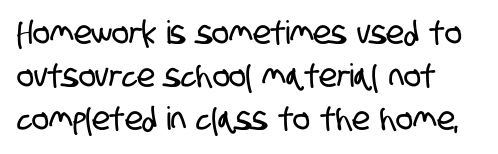
{"serif": "no", "width": "condensed", "stroke_contrast": "low", "x_height": "large", "monospaced": "no", "underline": "no", "line_spacing": "normal", "line_spacing_ratio": 1.35, "letter_spacing": "normal", "letter_spacing_em": 0.0, "glyph_px": 32}
